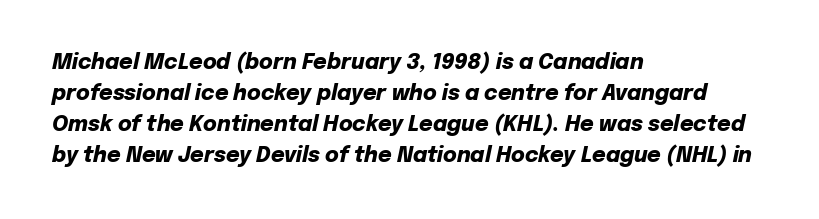
Left-aligned paragraph, ragged on the right. The line-height multiplier appears to be the usual default. There is no visible air inserted between adjacent glyphs. The passage shown leans; its letterforms are oblique. Thick stems and heavy bowls — unmistakably bold.
